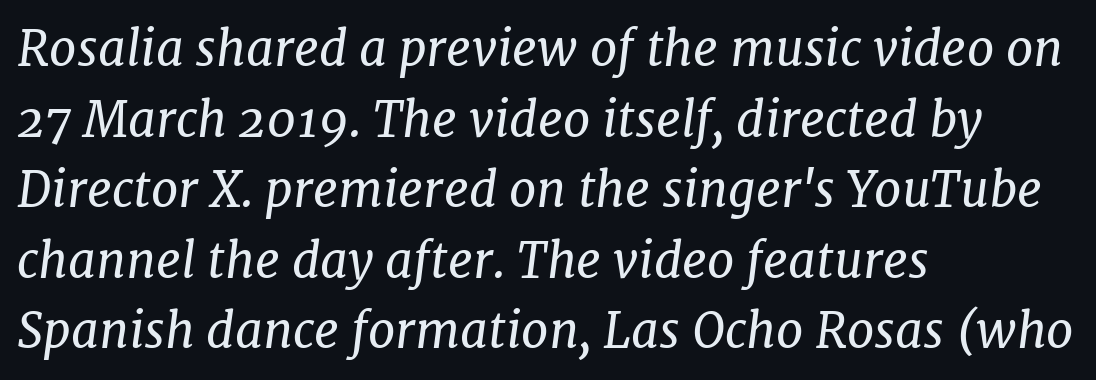
The rendering anchors every line to the left-hand side. Varying glyph widths throughout — classic text-font behaviour. On a weight scale, this lands at 450 or below. The type is set solid horizontally, with unmodified tracking. You can tell from the footed stems that serif type was used.
